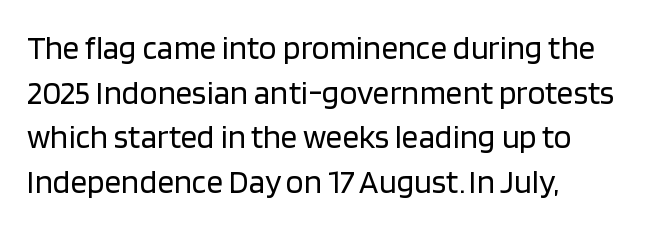
{"serif": "no", "italic": "no", "bold": "no", "weight": "regular", "width": "normal", "stroke_contrast": "low", "x_height": "large", "monospaced": "no", "underline": "no", "align": "left", "line_spacing": "normal", "line_spacing_ratio": 1.35, "letter_spacing": "normal", "letter_spacing_em": 0.0, "glyph_px": 33}
